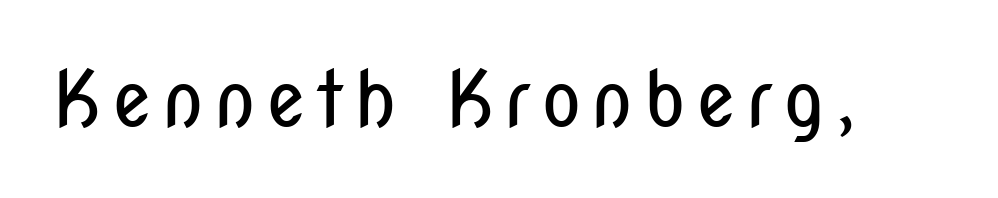
Is this a heavy cut? Hardly; it is regular or lighter. The baseline area is clear. To sum up the face: it is a sans, with no serifs. Italic: no, the glyphs are upright roman.
